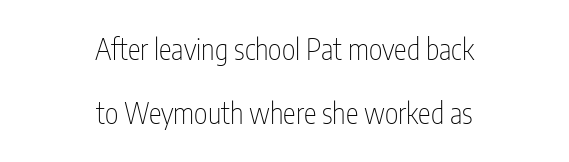
The paragraph shown floats in the horizontal middle. Summary of vertical rhythm: relaxed, with wide interline spacing. Letterform terminals end flat and unadorned throughout the passage. The characters are drawn with everyday or finer stroke widths. Descenders hang freely into open space. This is the regular roman posture of the typeface.
